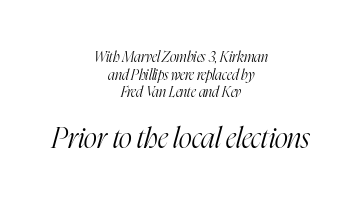
The image shows 28 px light, condensed serif type, italic (leaning right); set centered, normal line spacing (1.26x), normal letter spacing, not underlined; the second (bottom) block is 2.0x larger; high stroke contrast and a medium x-height.
